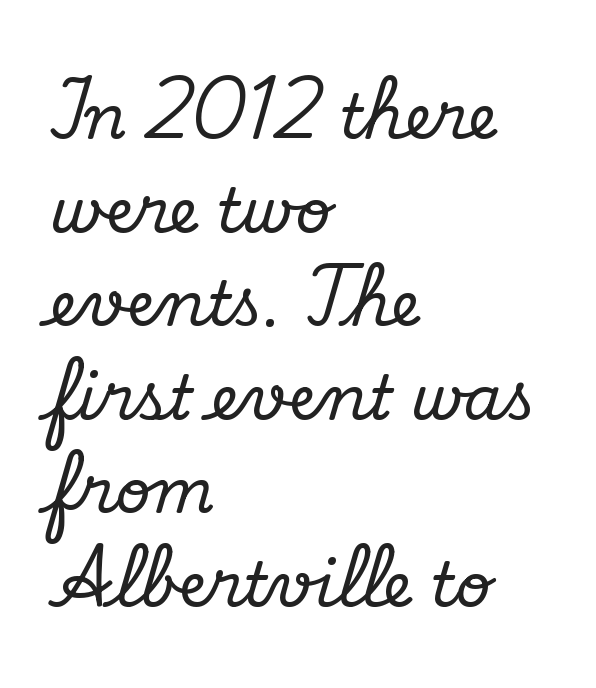
{"serif": "yes", "width": "normal", "stroke_contrast": "low", "x_height": "small", "monospaced": "no", "underline": "no", "align": "left", "line_spacing": "normal", "line_spacing_ratio": 1.51, "letter_spacing": "normal", "letter_spacing_em": 0.0, "glyph_px": 62}
